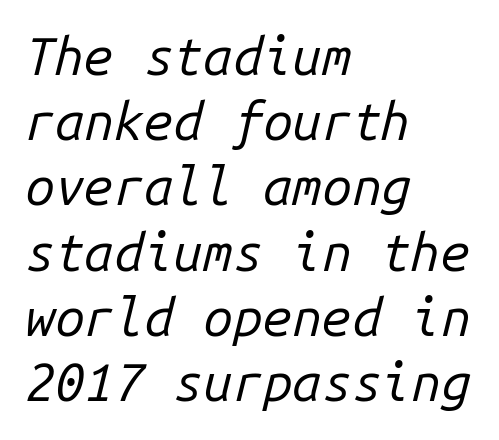
Is this a heavy cut? Hardly; it is regular or lighter. A student would call this left alignment; a typographer would say flush left, rag right. A typesetter would call this monospace, since all characters share one set width. The passage shown has conventional tracking throughout. The font's italic variant was chosen for this text. Glance below the letters and you will spot only blank space.
